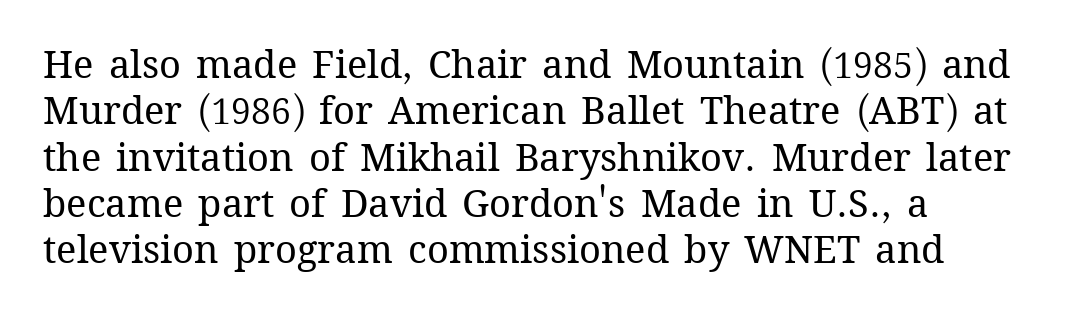
The paragraph shown leans on its left margin. Observe the ordinary spacing: letters are neighbours, not strangers. Is this a fixed-width face? No — the glyphs have proportional, varying widths. Check the space under the baseline: it is left empty.
